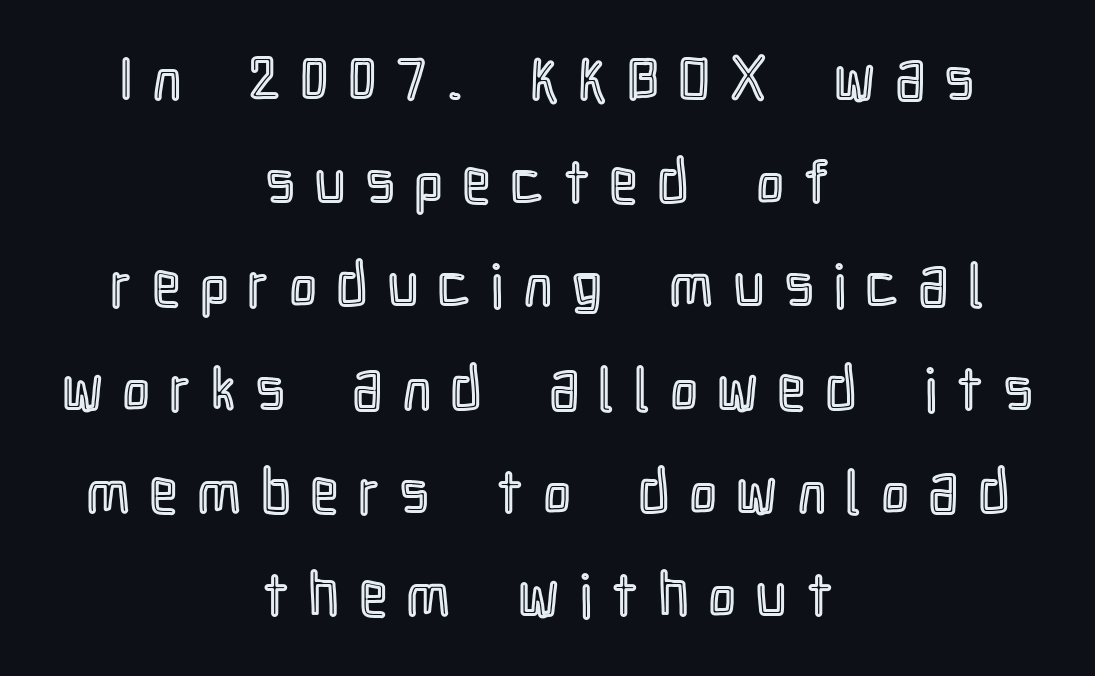
The image shows 60 px condensed type, upright; set centered, line spacing 1.72x, unusually wide letter spacing (+0.35 em), not underlined; a medium x-height.
